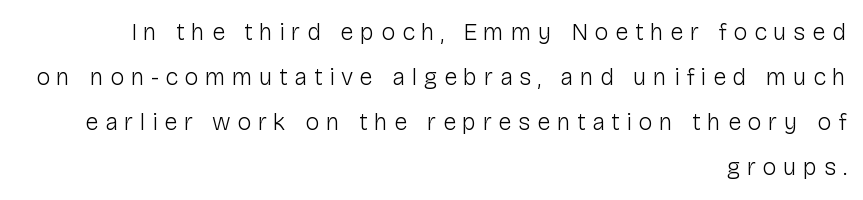
The image shows 24 px text type, upright; set right-aligned, line spacing 1.88x, unusually wide letter spacing (+0.27 em), not underlined.
